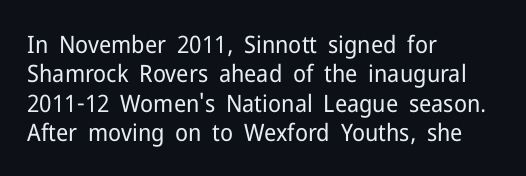
Notice how the stems are strictly vertical — no italics here. Standard letterfit; no display-style spreading of the glyphs. The space beneath each line is pristine and unruled. Counters stay open thanks to moderate or lighter strokes. A classic flush-left, rag-right setting is used for this passage.
